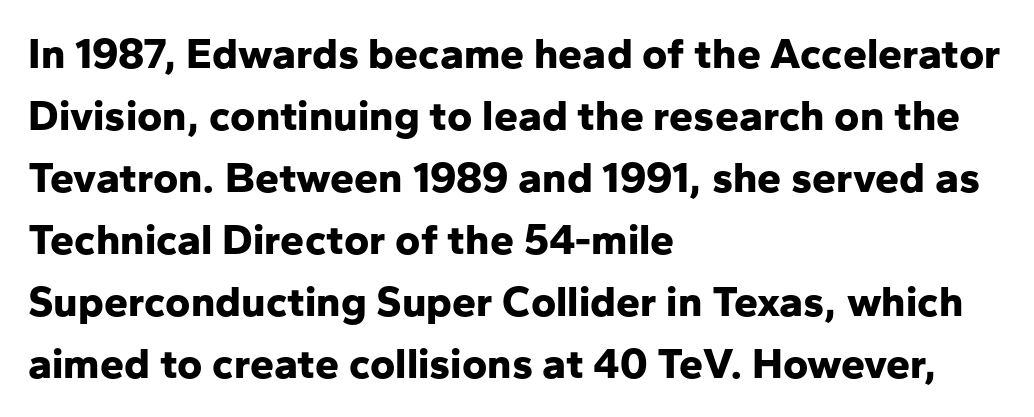
A classic flush-left, rag-right setting is used for this passage. Quick note: underline off. These lines are rendered in a variable-pitch font. Thick stems and heavy bowls — unmistakably bold. Rows of type keep a routine distance in the vertical direction.
